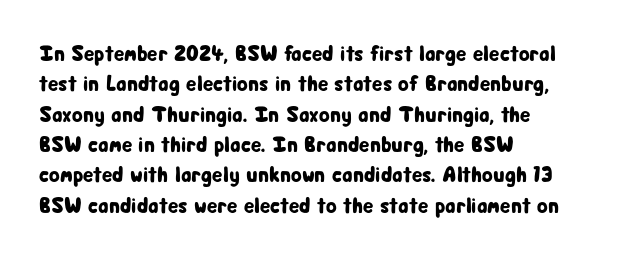
{"italic": "no", "underline": "no", "align": "left", "line_spacing": "normal", "line_spacing_ratio": 1.38, "letter_spacing": "normal", "letter_spacing_em": 0.0, "glyph_px": 22}
